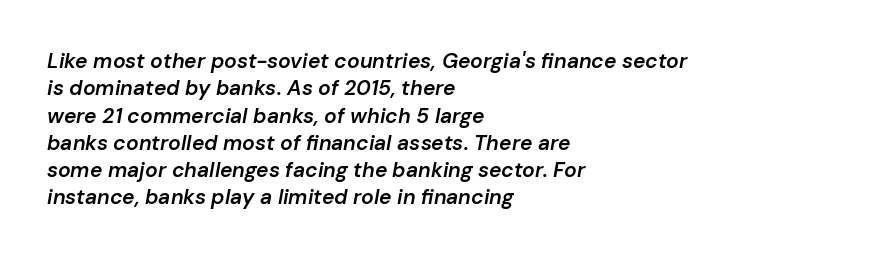
Q: Is the text bold? A: Semi-bold.
Q: Is the text italic (slanted)? A: Yes, it leans right by about 10 degrees.
Q: Is the text underlined? A: No.
Q: How is the paragraph aligned? A: Left-aligned.
Q: Is the spacing between letters normal or unusually wide? A: Normal.
Q: Is the spacing between lines tight, normal or loose? A: Normal.
